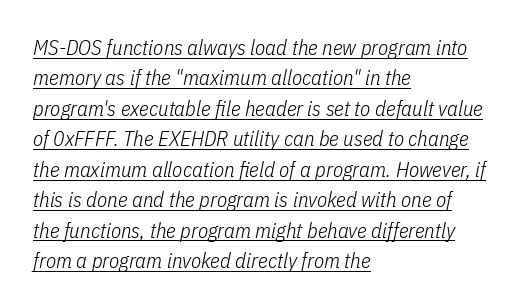
Q: Is the text bold? A: No.
Q: Is the text italic (slanted)? A: Yes, it leans right by about 11 degrees.
Q: Is the text underlined? A: Yes.
Q: How is the paragraph aligned? A: Left-aligned.
Q: Is the spacing between letters normal or unusually wide? A: Normal.
Q: Is the spacing between lines tight, normal or loose? A: Normal.
